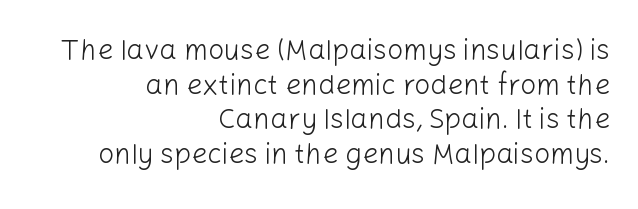
Compared with a flush-left layout, this one pins lines to the opposite, right side. The type family on display is of the sans-serif kind. Every character sits straight up, as roman type does. Spacing between characters is what you'd get straight out of the box. Has an underline been added? It has not.
